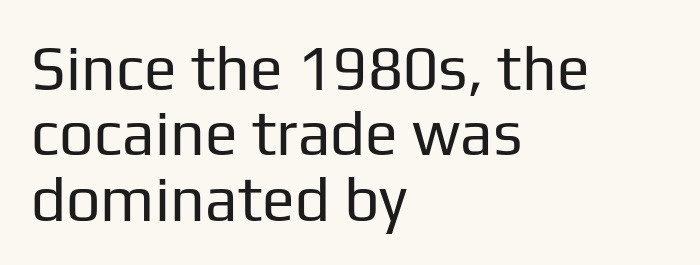
{"serif": "no", "italic": "no", "bold": "no", "weight": "regular", "width": "normal", "stroke_contrast": "low", "x_height": "medium", "monospaced": "no", "underline": "no", "align": "left", "line_spacing": "tight", "line_spacing_ratio": 1.07, "letter_spacing": "normal", "letter_spacing_em": 0.0, "glyph_px": 61}
